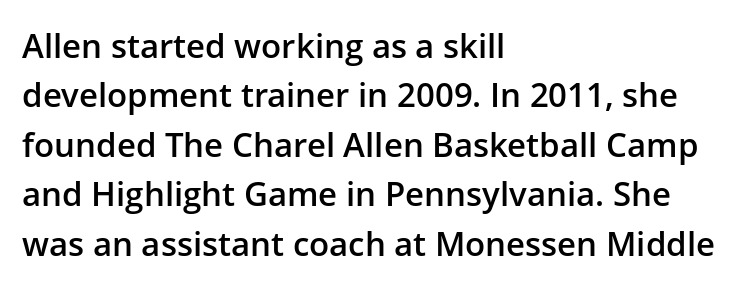
{"serif": "no", "italic": "no", "bold": "semi", "weight": "semibold", "width": "normal", "stroke_contrast": "low", "x_height": "medium", "monospaced": "no", "underline": "no", "align": "left", "line_spacing": "normal", "line_spacing_ratio": 1.5, "letter_spacing": "normal", "letter_spacing_em": 0.0, "glyph_px": 33}
